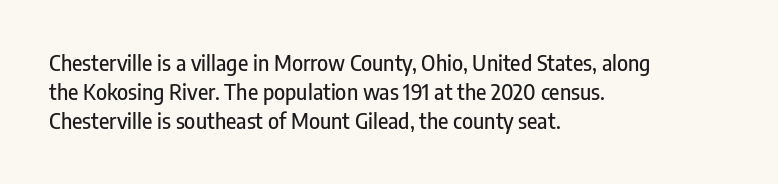
Q: Is the text italic (slanted)? A: No, it is upright.
Q: Is the text underlined? A: No.
Q: How is the paragraph aligned? A: Left-aligned.
Q: Is the spacing between letters normal or unusually wide? A: Normal.
Q: Is the spacing between lines tight, normal or loose? A: Normal.
